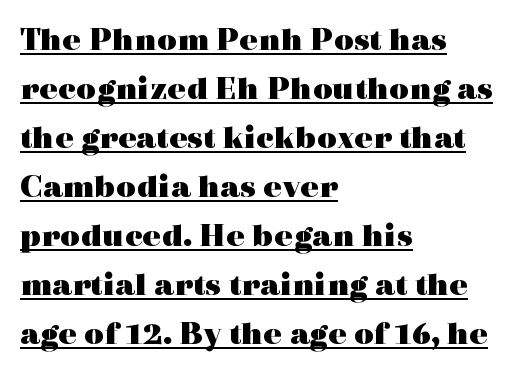
Q: Is the text bold? A: Yes.
Q: Is the text italic (slanted)? A: No, it is upright.
Q: Is the typeface a serif or a sans-serif typeface? A: Serif.
Q: Is the text underlined? A: Yes.
Q: How is the paragraph aligned? A: Left-aligned.
Q: Is the spacing between letters normal or unusually wide? A: Normal.
Q: Is the spacing between lines tight, normal or loose? A: Normal.
Q: Width (condensed, normal, or wide)? A: Wide.
Q: x-height? A: Medium.
Q: Monospaced? A: No.
